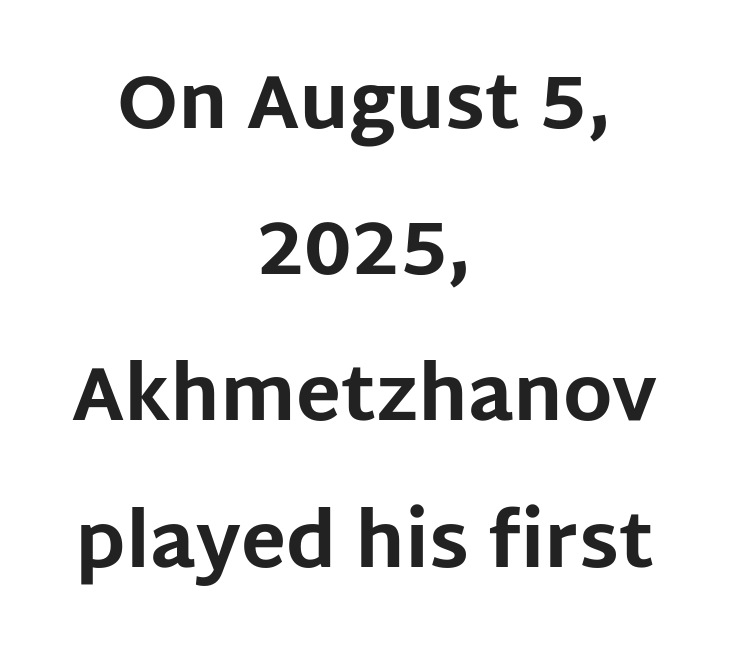
Set as a true bold cut, around the 700 mark. In terms of leading, this rendering errs on the spacious side. Style check: upright. Leftover space on each line is divided equally before and after the words. Proportional: the letters do not fall into vertical columns. The passage shown has conventional tracking throughout.
